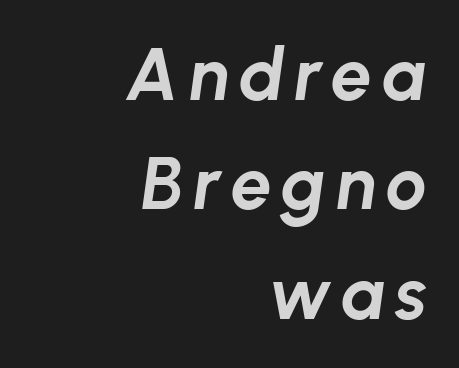
Q: Is the text bold? A: Yes.
Q: Is the text italic (slanted)? A: Yes, it leans right by about 8 degrees.
Q: Is the text underlined? A: No.
Q: How is the paragraph aligned? A: Right-aligned.
Q: Is the spacing between lines tight, normal or loose? A: Normal.
Q: Width (condensed, normal, or wide)? A: Normal.
Q: Stroke contrast? A: Low.
Q: x-height? A: Medium.
Q: Monospaced? A: No.
